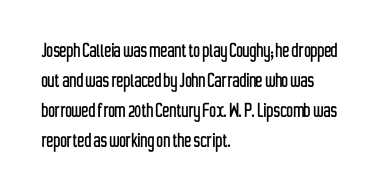
The image shows 23 px text type, upright; set left-aligned, normal line spacing (1.3x), normal letter spacing, not underlined.
